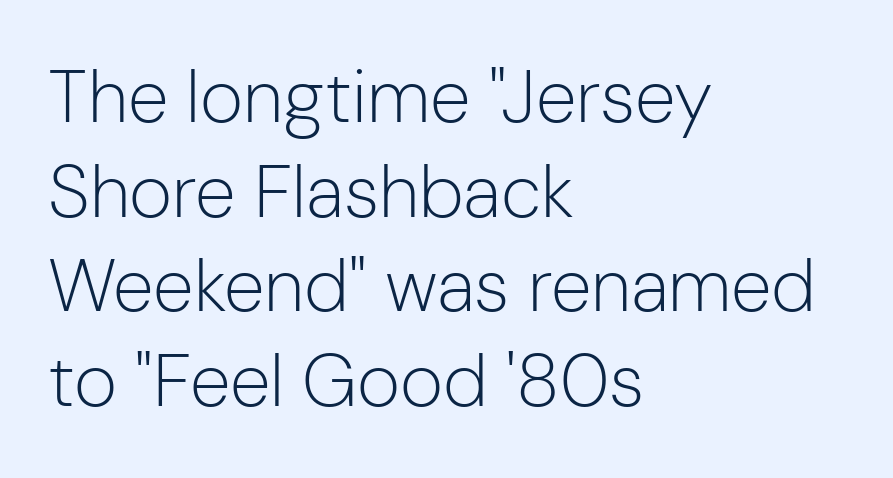
A typesetter would call this leading conventional body-copy spacing. Are there feet on the stems? There aren't — it's a sans. Is this a fixed-width face? No — the glyphs have proportional, varying widths. No chunkiness to these letters — they're not bold. The typesetter chose a ragged-right arrangement here. This rendering leaves character spacing at its baseline value.
